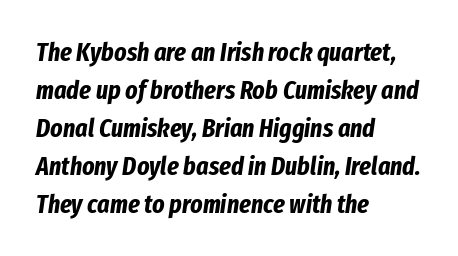
{"italic": "yes", "lean": "right", "slant_degrees": 8, "bold": "yes", "underline": "no", "align": "left", "line_spacing": "normal", "line_spacing_ratio": 1.46, "letter_spacing": "normal", "letter_spacing_em": 0.0, "glyph_px": 26}
